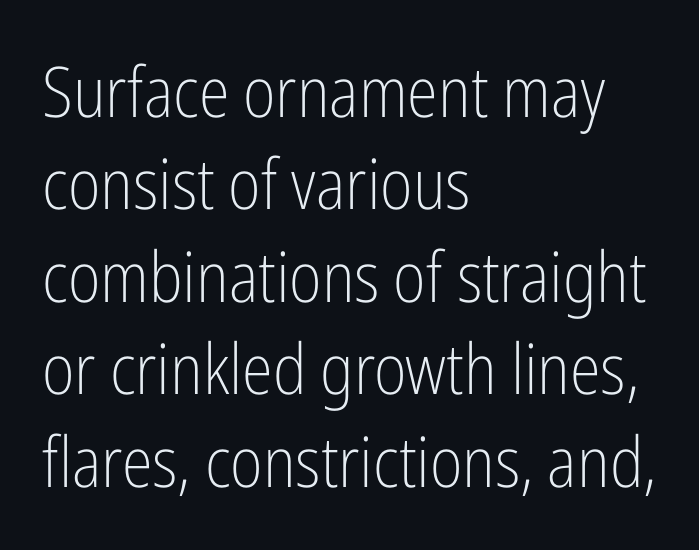
The image shows 70 px light, condensed sans-serif type, upright; set left-aligned, normal line spacing (1.32x), normal letter spacing, not underlined; low stroke contrast and a medium x-height.
